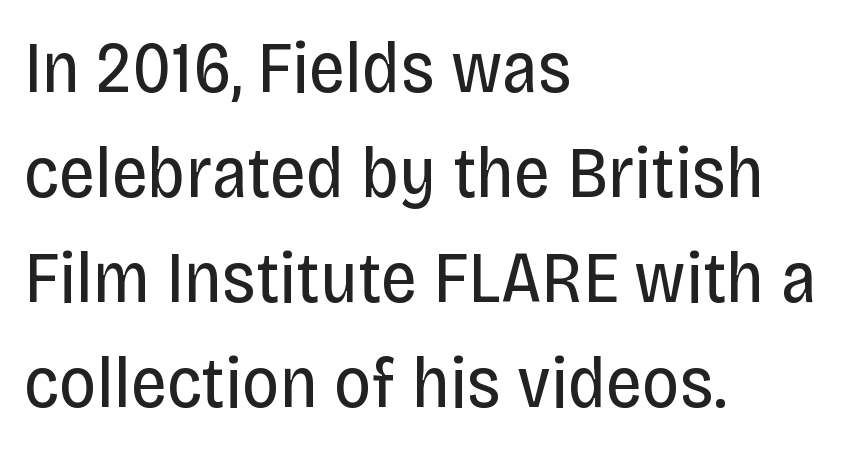
Q: Is the text bold? A: No.
Q: Is the text italic (slanted)? A: No, it is upright.
Q: Is the typeface a serif or a sans-serif typeface? A: Sans-serif.
Q: Is the text underlined? A: No.
Q: How is the paragraph aligned? A: Left-aligned.
Q: Is the spacing between letters normal or unusually wide? A: Normal.
Q: Is the spacing between lines tight, normal or loose? A: Normal.
Q: Width (condensed, normal, or wide)? A: Condensed.
Q: Stroke contrast? A: Low.
Q: x-height? A: Large.
Q: Monospaced? A: No.
